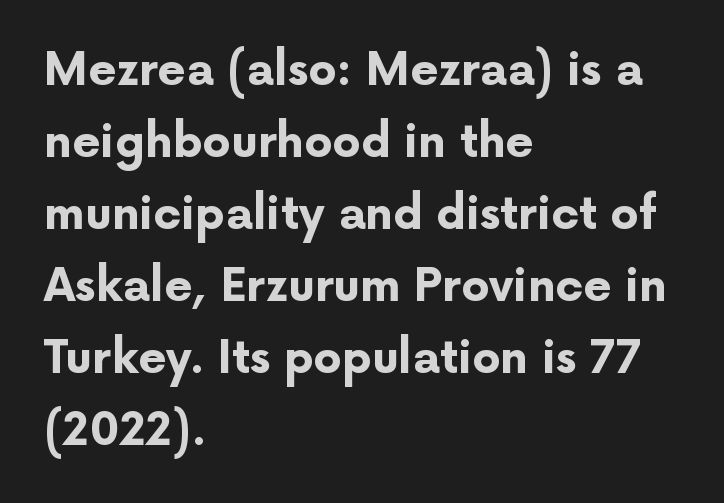
The image shows 45 px bold sans-serif type, upright; set left-aligned, normal line spacing (1.6x), normal letter spacing, not underlined; low stroke contrast and a medium x-height.
